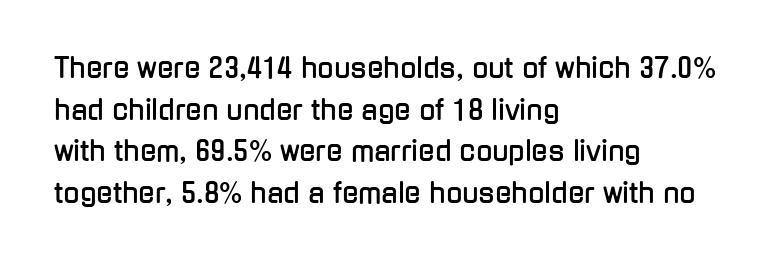
A typesetter would call this zero additional tracking. Line beginnings align vertically; line endings do not. The leading is moderate, giving the passage an even texture. No italicization has been applied; the sample stays upright. This rendering features lettering with no underline.
